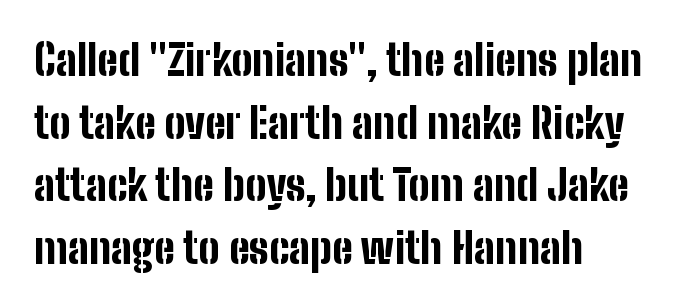
The font family rendered here belongs to the sans-serif group. The passage shown has conventional tracking throughout. The paragraph has a hard left edge and a soft right edge. This rendering features lettering with no underline.
